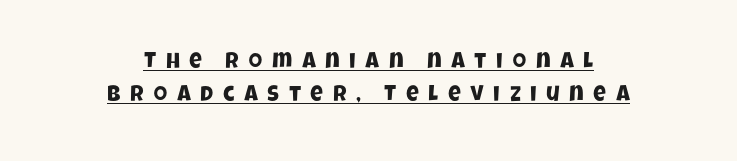
{"underline": "yes", "align": "center", "line_spacing": "normal", "line_spacing_ratio": 1.51, "letter_spacing": "wide", "letter_spacing_em": 0.44, "glyph_px": 22}
